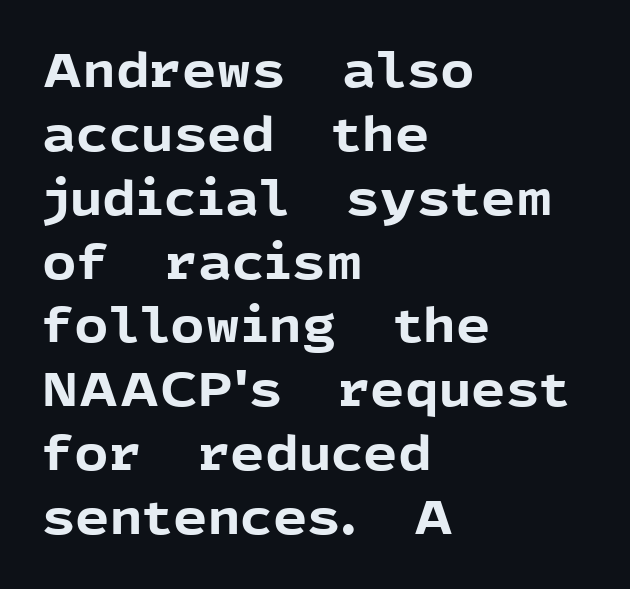
The image shows 48 px bold sans-serif type, upright; set left-aligned, normal line spacing (1.33x), normal letter spacing, not underlined; a medium x-height.
